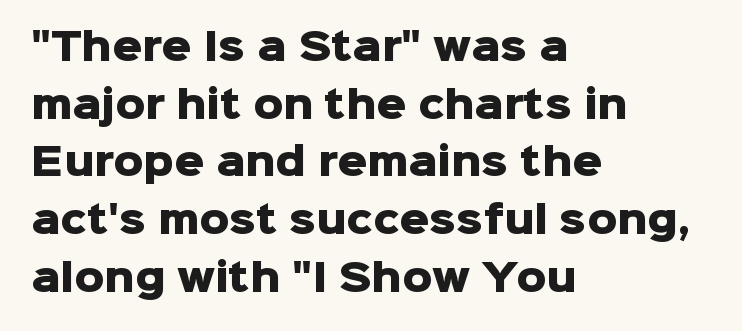
{"serif": "no", "italic": "no", "bold": "yes", "weight": "heavy", "width": "normal", "stroke_contrast": "low", "x_height": "medium", "monospaced": "no", "underline": "no", "align": "left", "line_spacing": "normal", "line_spacing_ratio": 1.56, "letter_spacing": "normal", "letter_spacing_em": 0.0, "glyph_px": 37}
